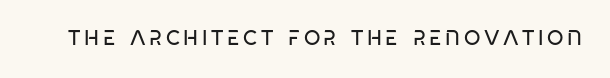
Nope, not italic — everything's standing straight. Weight: regular or lighter. This rendering features lettering with no underline.
